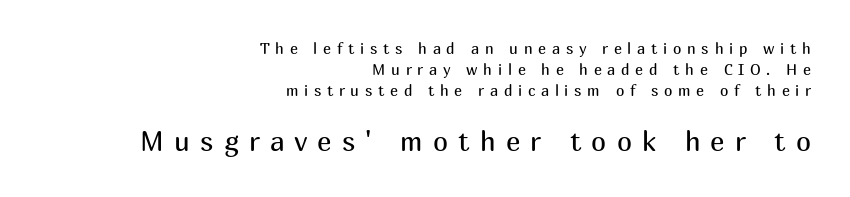
{"italic": "no", "bold": "no", "underline": "no", "align": "right", "line_spacing": "normal", "line_spacing_ratio": 1.41, "letter_spacing": "wide", "letter_spacing_em": 0.38, "larger_block": "second", "size_ratio": 1.8, "glyph_px": 27}
